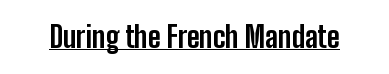
The image shows 29 px bold, condensed sans-serif type, upright; set normal letter spacing, underlined; low stroke contrast and a medium x-height.
